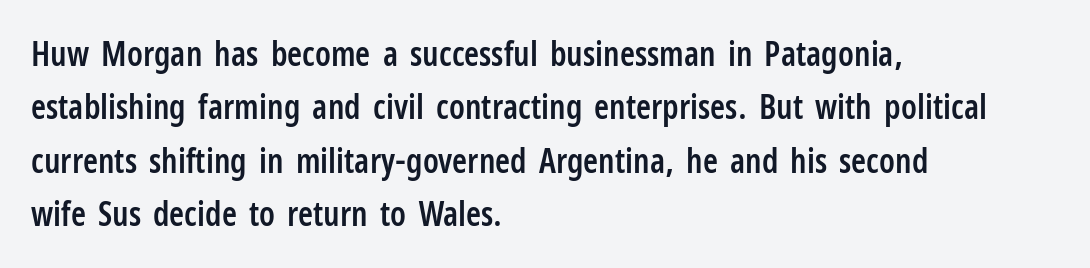
The image shows 34 px semibold, condensed sans-serif type, upright; set left-aligned, normal line spacing (1.57x), normal letter spacing, not underlined; low stroke contrast and a medium x-height.
